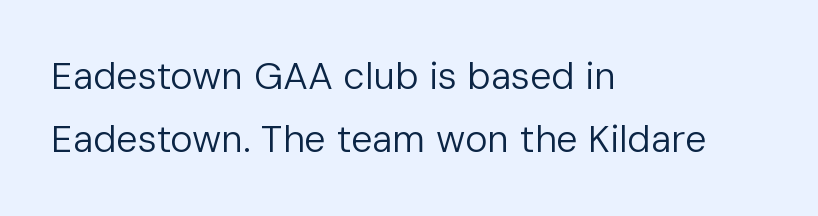
Words float on clear page, feet unadorned. What kind of face is this? One without serifs — a sans. Reading down the column, the eye jumps a familiar distance to each next line. Upright lettering throughout. The setting favours the left margin, as ordinary paragraphs usually do. Character widths vary here, with narrow letters taking less room than wide ones.
